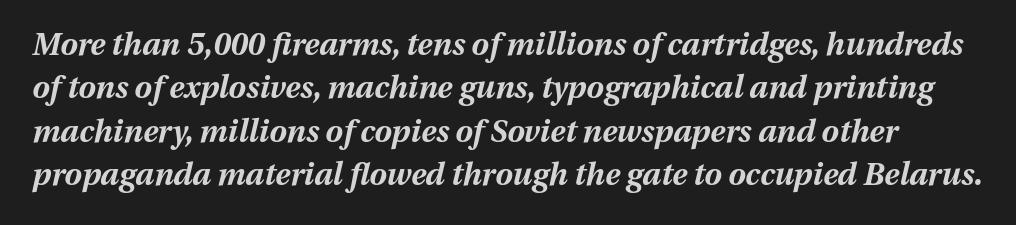
This is heavy type, rendered in bold. Slant detected: the letters are inclined. This sample uses plain, unmodified letter spacing. Do the characters align in a grid? No, the font is proportional. In terms of leading, this rendering sits right in the middle.
